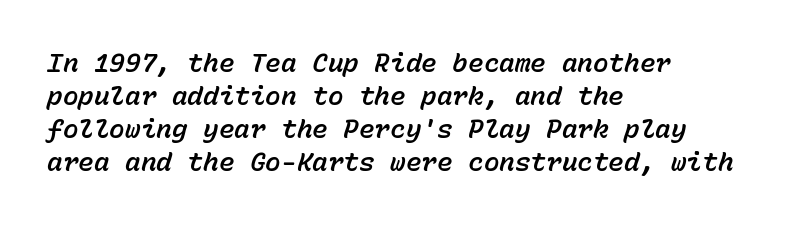
The image shows 26 px text type, italic (leaning right); set left-aligned, normal line spacing (1.27x), normal letter spacing, not underlined.
